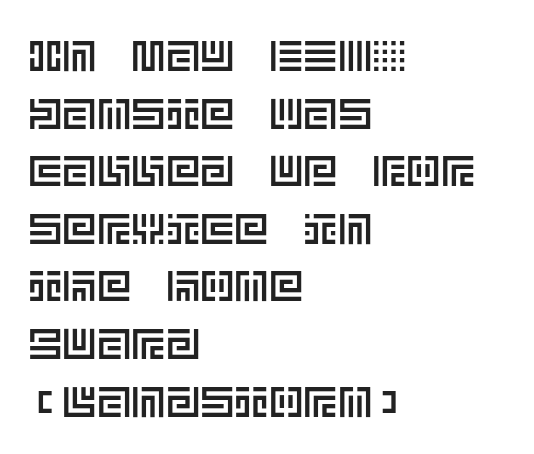
{"italic": "no", "width": "normal", "x_height": "large", "underline": "no", "align": "left", "line_spacing": "normal", "line_spacing_ratio": 1.34, "letter_spacing": "normal", "letter_spacing_em": 0.0, "glyph_px": 43}
